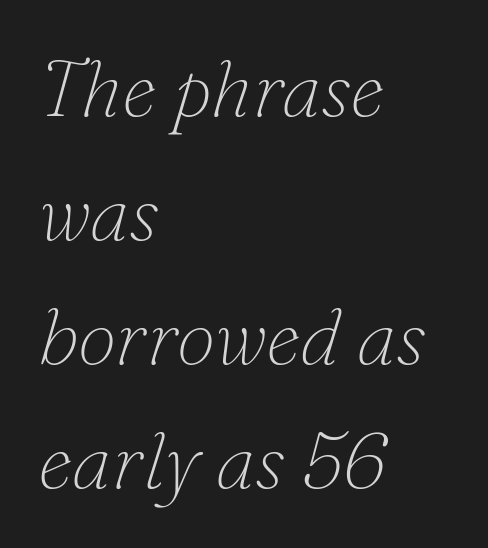
{"serif": "yes", "italic": "yes", "lean": "right", "slant_degrees": 16, "bold": "no", "weight": "thin", "width": "normal", "stroke_contrast": "low", "x_height": "small", "monospaced": "no", "underline": "no", "align": "left", "line_spacing": "normal", "line_spacing_ratio": 1.57, "letter_spacing": "normal", "letter_spacing_em": 0.0, "glyph_px": 79}
